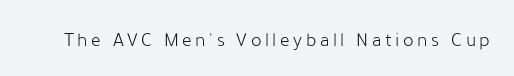
The type sits square on the baseline with zero lean. The strip under each line holds only bare page. Is the stroke heavy? The answer is a plain regular-or-lighter.
